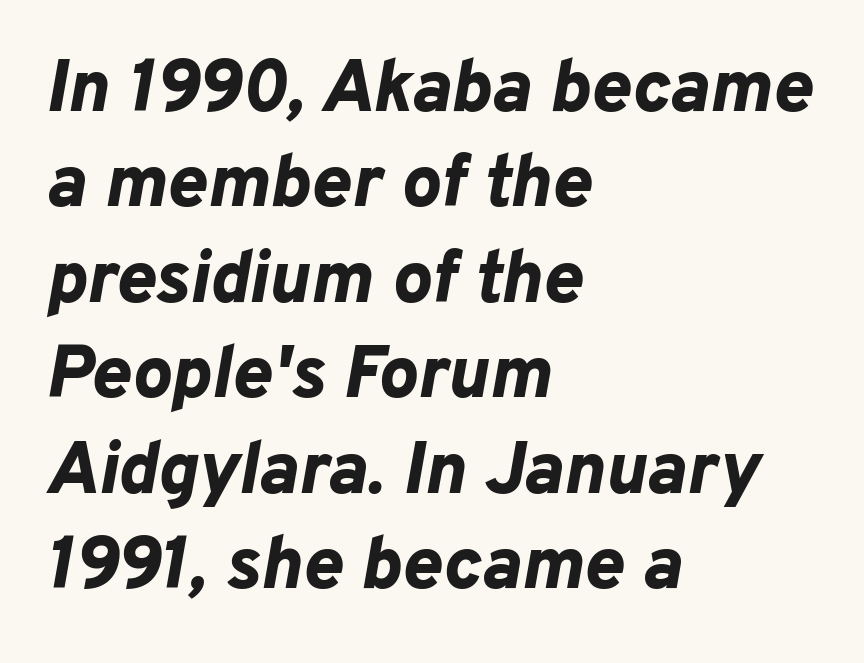
The image shows 74 px bold type, italic (leaning right); set left-aligned, normal line spacing (1.29x), normal letter spacing, not underlined; low stroke contrast and a medium x-height.
